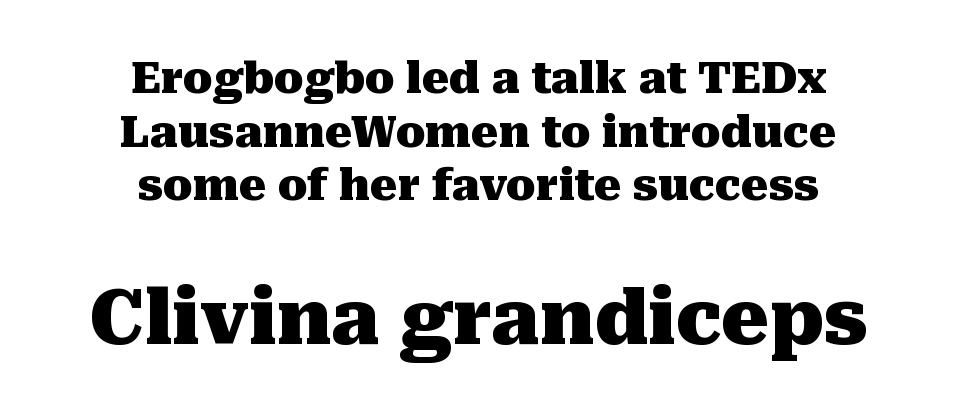
In CSS terms this would be text-align: center. Of the two passages, the one underneath uses the larger point size. The baseline area is clear. The lettering stays uniformly vertical, giving the passage a roman look. The line texture is even and compact thanks to regular tracking.
